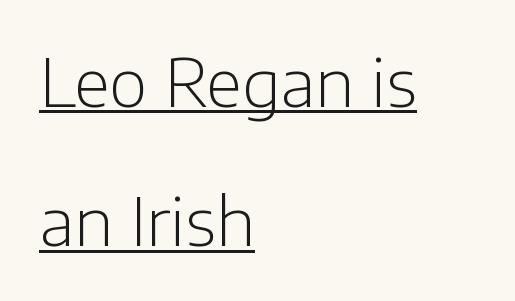
{"serif": "no", "italic": "no", "bold": "no", "weight": "light", "width": "normal", "stroke_contrast": "low", "x_height": "medium", "monospaced": "no", "underline": "yes", "align": "left", "line_spacing": "loose", "line_spacing_ratio": 2.11, "letter_spacing": "normal", "letter_spacing_em": 0.0, "glyph_px": 66}
